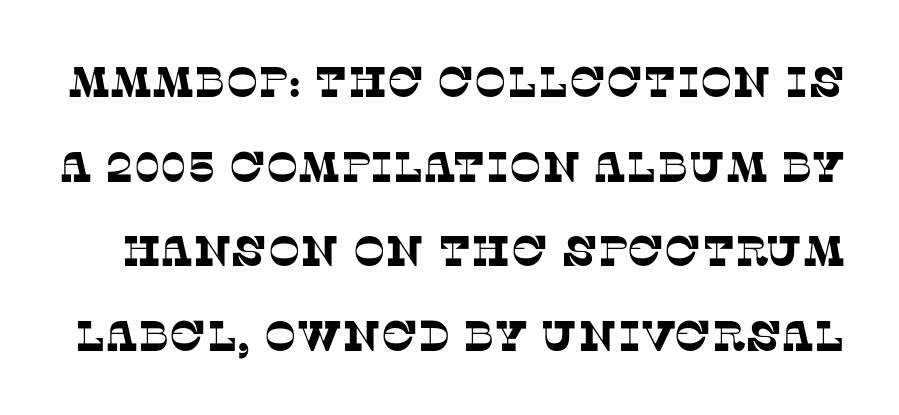
Yep, those are serifs on the letters. Descender tails drop into unmarked territory. Notice the wide empty band between every row — that's loose leading. Note the varied advance widths — an 'i' is clearly narrower than an 'm'.
